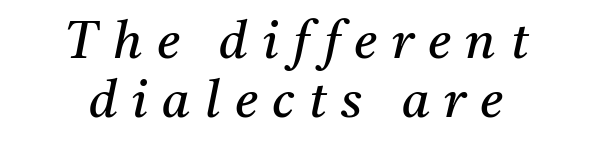
The image shows 51 px regular-weight serif type, italic (leaning right); set centered, tight line spacing (1.15x), unusually wide letter spacing (+0.29 em), not underlined; medium stroke contrast and a medium x-height.
